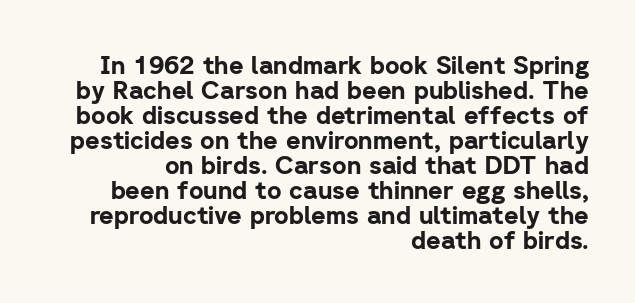
Q: Is the text bold? A: Yes.
Q: Is the text italic (slanted)? A: No, it is upright.
Q: Is the text underlined? A: No.
Q: How is the paragraph aligned? A: Right-aligned.
Q: Is the spacing between letters normal or unusually wide? A: Normal.
Q: Is the spacing between lines tight, normal or loose? A: Tight.
